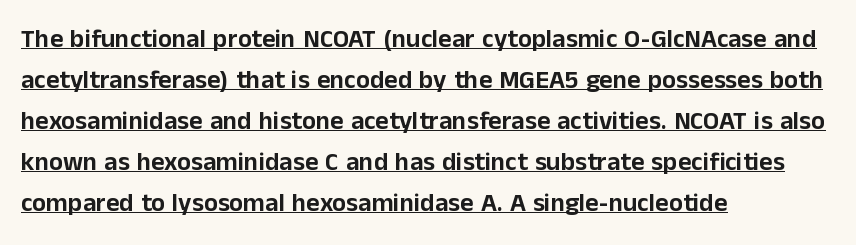
The image shows 26 px text type, upright; set left-aligned, normal line spacing (1.58x), normal letter spacing, underlined.
